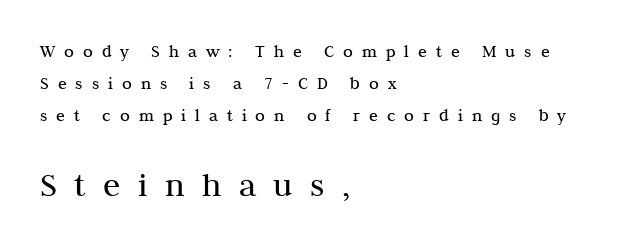
Q: Is the text bold? A: No.
Q: Is the text italic (slanted)? A: No, it is upright.
Q: Is the typeface a serif or a sans-serif typeface? A: Serif.
Q: Is the text underlined? A: No.
Q: How is the paragraph aligned? A: Left-aligned.
Q: Is the spacing between letters normal or unusually wide? A: Unusually wide.
Q: Which block of text is set in a larger size, the first (top) or the second (bottom)? A: The second (bottom) one.
Q: Width (condensed, normal, or wide)? A: Normal.
Q: Stroke contrast? A: Medium.
Q: x-height? A: Medium.
Q: Monospaced? A: No.
